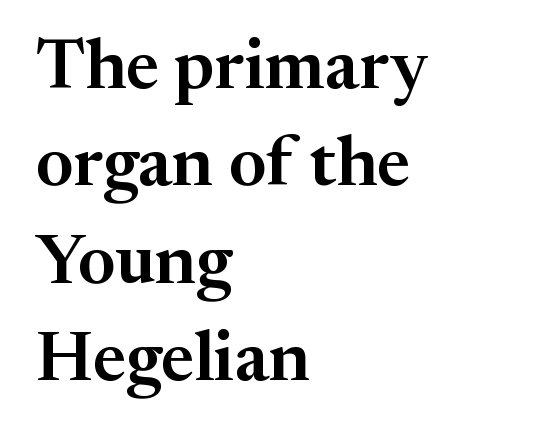
Looks like regular typesetting: each glyph gets only the width it needs. Successive baselines arrive at the customary interval. Notice how the passage keeps a crisp vertical edge on the left only. Descender tails drop into unmarked territory.
